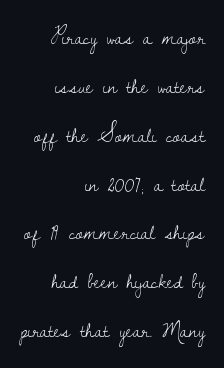
{"bold": "no", "underline": "no", "align": "right", "line_spacing": "loose", "line_spacing_ratio": 2.22, "letter_spacing": "normal", "letter_spacing_em": 0.0, "glyph_px": 22}
